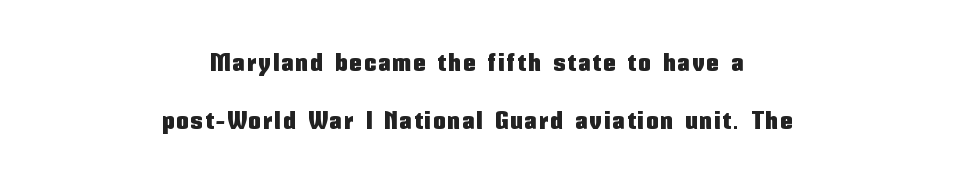
The image shows 24 px text type, upright; set centered, loose line spacing (2.43x), not underlined.
